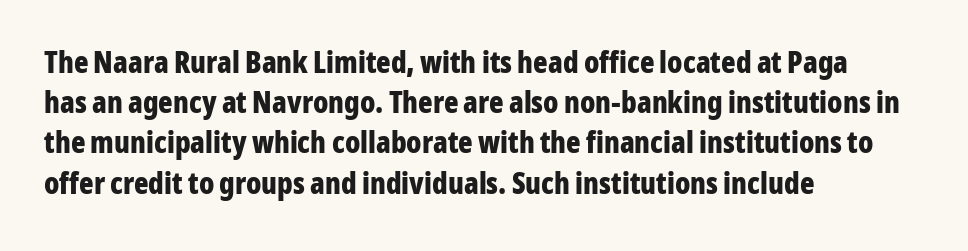
The image shows 30 px bold, condensed sans-serif type, upright; set left-aligned, normal line spacing (1.34x), normal letter spacing, not underlined; low stroke contrast and a medium x-height.
